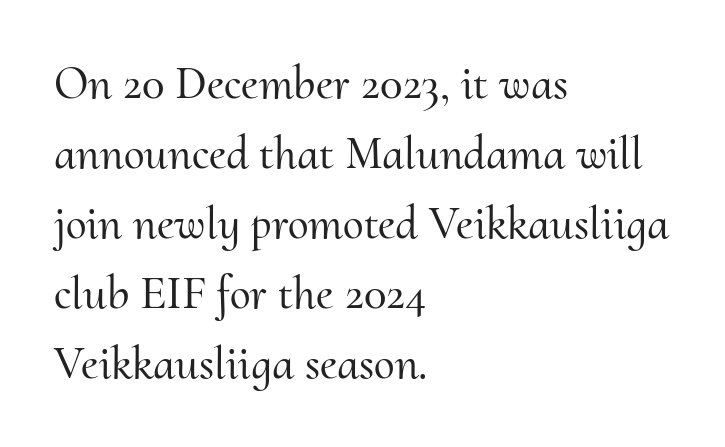
Designer's note — italics off, roman on. A typesetter would call this zero additional tracking. To sum up the face: it has serifs. Notice how descenders clear the ascenders below comfortably — that's standard leading. The letters advance in unequal steps, a hallmark of proportional type.
